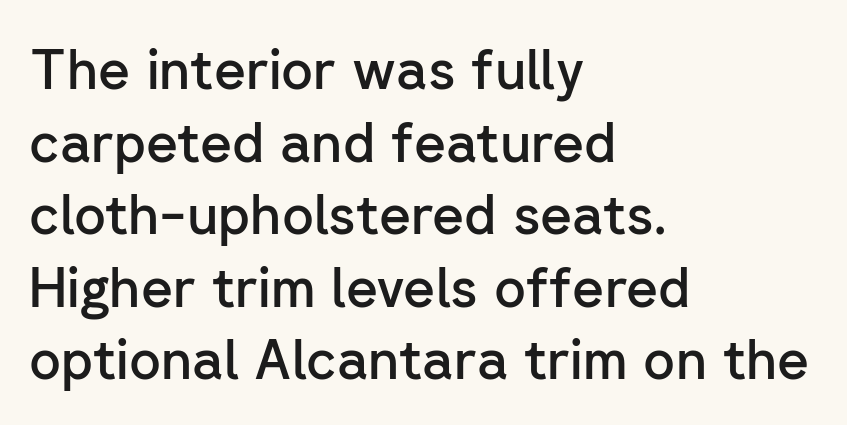
Q: Is the text bold? A: Semi-bold.
Q: Is the text italic (slanted)? A: No, it is upright.
Q: Is the typeface a serif or a sans-serif typeface? A: Sans-serif.
Q: Is the text underlined? A: No.
Q: How is the paragraph aligned? A: Left-aligned.
Q: Is the spacing between letters normal or unusually wide? A: Normal.
Q: Is the spacing between lines tight, normal or loose? A: Normal.
Q: Width (condensed, normal, or wide)? A: Normal.
Q: Stroke contrast? A: Low.
Q: x-height? A: Medium.
Q: Monospaced? A: No.
